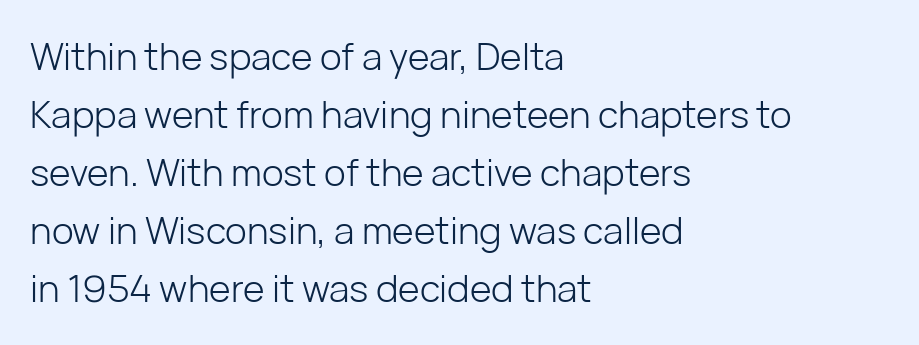
The image shows 37 px light sans-serif type, upright; set left-aligned, normal line spacing (1.57x), normal letter spacing, not underlined; low stroke contrast and a medium x-height.
